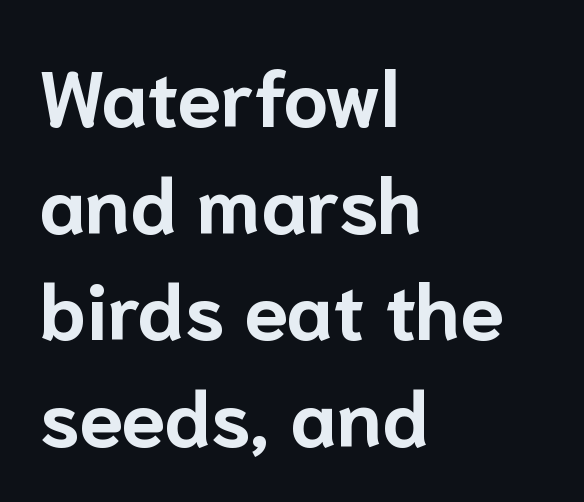
{"serif": "no", "italic": "no", "bold": "yes", "weight": "bold", "width": "normal", "stroke_contrast": "low", "x_height": "medium", "monospaced": "no", "underline": "no", "align": "left", "line_spacing": "normal", "line_spacing_ratio": 1.35, "letter_spacing": "normal", "letter_spacing_em": 0.0, "glyph_px": 79}
